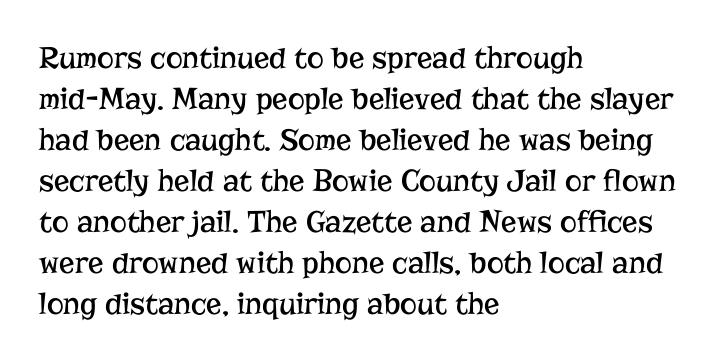
The typeface chosen for these lines features serifs. Ascenders rise straight up at ninety degrees. The tracking reads as untouched default to a designer's eye. Heaviness? Minimal to ordinary, like unemphasized prose. The strip under each line holds only bare page.
